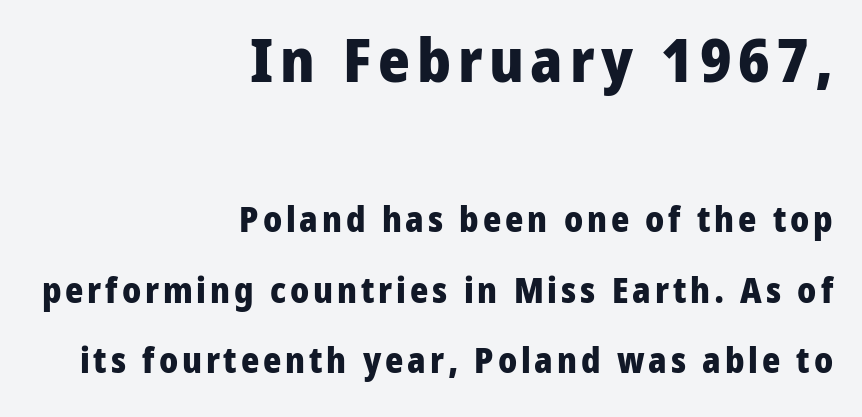
Q: Is the text bold? A: Yes.
Q: Is the text italic (slanted)? A: No, it is upright.
Q: Is the typeface a serif or a sans-serif typeface? A: Sans-serif.
Q: Is the text underlined? A: No.
Q: How is the paragraph aligned? A: Right-aligned.
Q: Is the spacing between lines tight, normal or loose? A: Loose.
Q: Which block of text is set in a larger size, the first (top) or the second (bottom)? A: The first (top) one.
Q: Width (condensed, normal, or wide)? A: Normal.
Q: Stroke contrast? A: Low.
Q: x-height? A: Medium.
Q: Monospaced? A: No.
